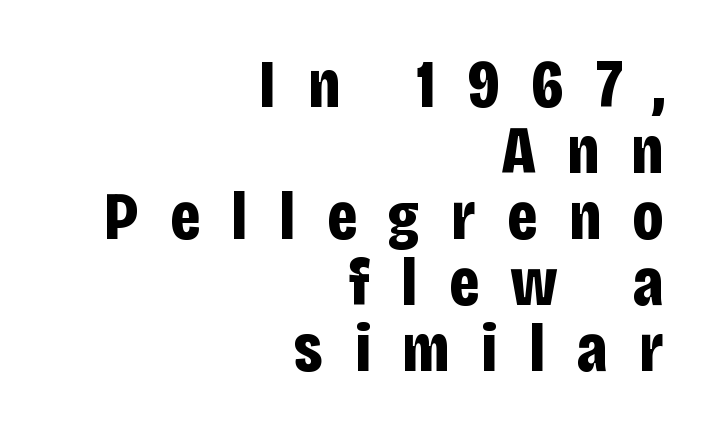
{"serif": "no", "italic": "no", "bold": "yes", "weight": "bold", "width": "condensed", "stroke_contrast": "low", "x_height": "large", "monospaced": "no", "underline": "no", "align": "right", "line_spacing": "tight", "line_spacing_ratio": 0.97, "letter_spacing": "wide", "letter_spacing_em": 0.46, "glyph_px": 68}
